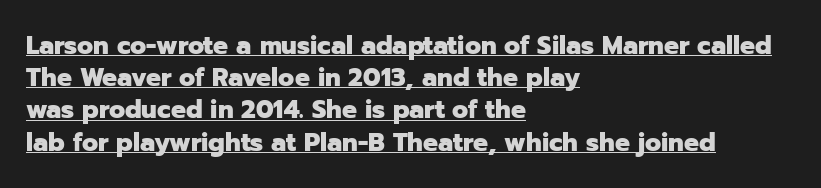
Q: Is the text bold? A: Yes.
Q: Is the text italic (slanted)? A: No, it is upright.
Q: Is the text underlined? A: Yes.
Q: How is the paragraph aligned? A: Left-aligned.
Q: Is the spacing between letters normal or unusually wide? A: Normal.
Q: Is the spacing between lines tight, normal or loose? A: Normal.
